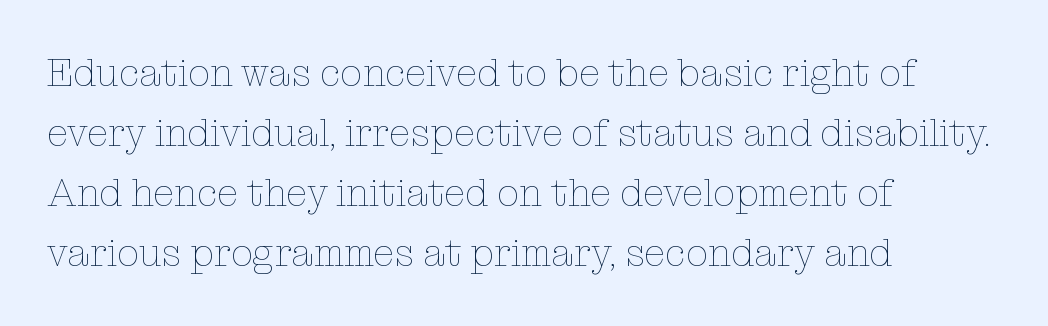
The image shows 39 px thin type, upright; set left-aligned, normal line spacing (1.54x), normal letter spacing, not underlined; low stroke contrast and a medium x-height.
